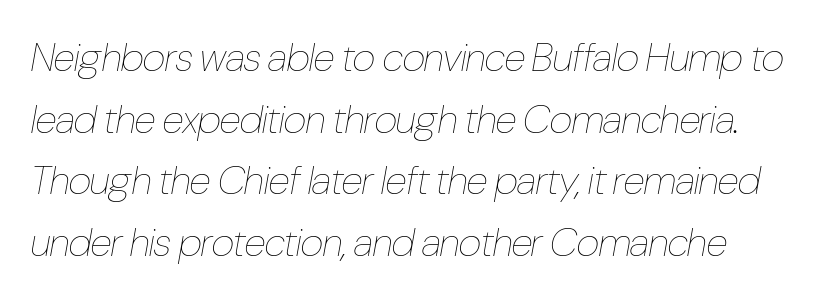
The image shows 40 px thin, condensed type, italic (leaning right); set normal line spacing (1.54x), normal letter spacing, not underlined; low stroke contrast and a medium x-height.
